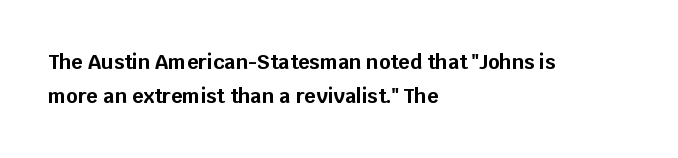
The image shows 20 px bold type, upright; set left-aligned, line spacing 1.72x, normal letter spacing, not underlined.
